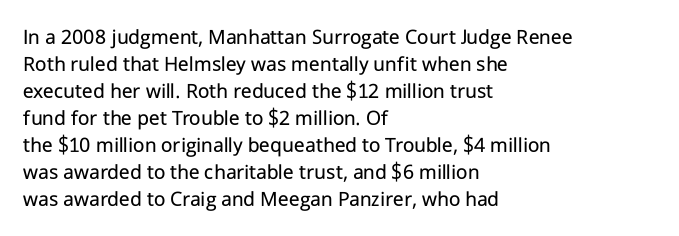
Q: Is the text bold? A: No.
Q: Is the text italic (slanted)? A: No, it is upright.
Q: Is the text underlined? A: No.
Q: How is the paragraph aligned? A: Left-aligned.
Q: Is the spacing between letters normal or unusually wide? A: Normal.
